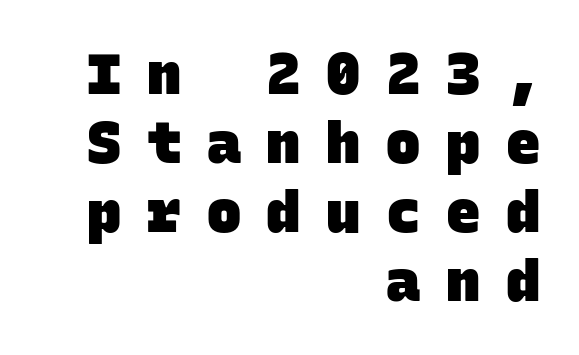
The gaps between neighbouring characters are conspicuously large. The baseline area is clear. This sample is right-justified, so line beginnings fall wherever the words allow. A sans-serif font was chosen for this passage. Each glyph is drawn with heavy, bold strokes.
